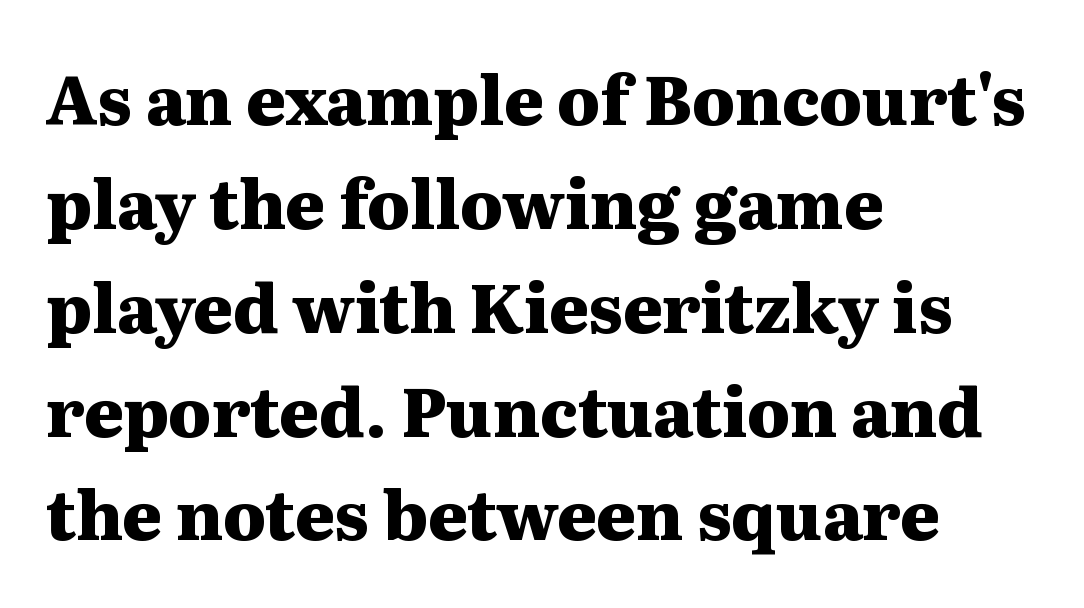
{"serif": "yes", "italic": "no", "bold": "yes", "weight": "heavy", "width": "wide", "stroke_contrast": "medium", "x_height": "medium", "monospaced": "no", "underline": "no", "align": "left", "line_spacing": "normal", "line_spacing_ratio": 1.55, "letter_spacing": "normal", "letter_spacing_em": 0.0, "glyph_px": 67}
